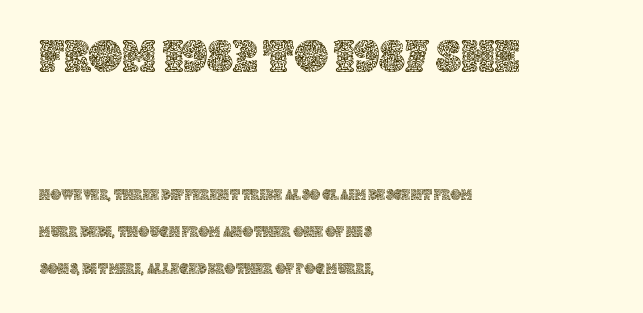
The image shows 46 px text type, upright; set left-aligned, loose line spacing (2.46x), normal letter spacing, not underlined; the first (top) block is 3.07x larger; a large x-height.
